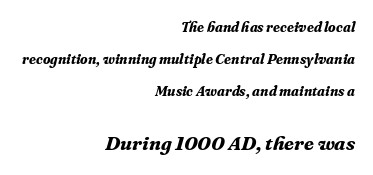
These two chunks differ in scale, with the bottom chunk taking the larger measure. What's the leading like? Stretched, with rows far apart. Compared with an ordinary text face, these strokes are far heavier — a full bold. The text block is weighted toward the right margin, trailing off unevenly leftward.
